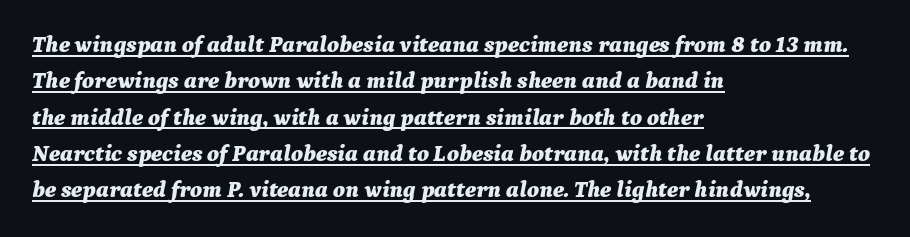
Honestly, the underline is the first thing you notice here. Leading matches the norm, producing a regular column. Rendered with sloped, italic letterforms. Notice how the passage keeps a crisp vertical edge on the left only. Students, this is bold: see how much ink each stroke carries. The letters sit at their default tracking, neither squeezed nor spread.
